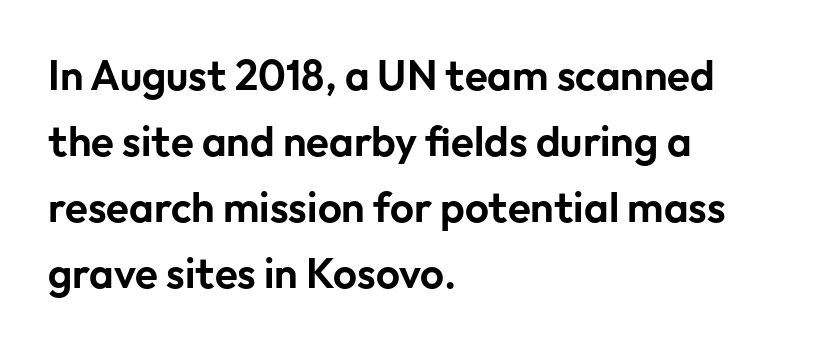
These lines are rendered in a variable-pitch font. The rendering keeps characters at their native spacing. A normal amount of white space separates one row of letters from the next. Are there feet on the stems? There aren't — it's a sans. Does the lettering tilt? It doesn't — this is upright. Underlining? Definitely not there.
